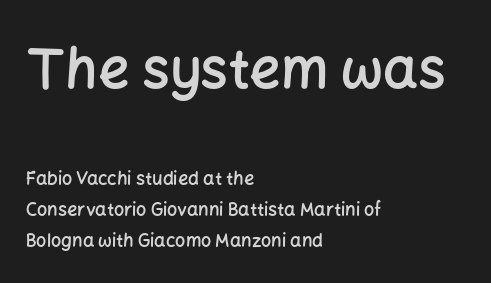
Q: Is the text bold? A: Semi-bold.
Q: Is the text italic (slanted)? A: No, it is upright.
Q: Is the typeface a serif or a sans-serif typeface? A: Sans-serif.
Q: Is the text underlined? A: No.
Q: How is the paragraph aligned? A: Left-aligned.
Q: Is the spacing between letters normal or unusually wide? A: Normal.
Q: Which block of text is set in a larger size, the first (top) or the second (bottom)? A: The first (top) one.
Q: Width (condensed, normal, or wide)? A: Normal.
Q: Stroke contrast? A: Low.
Q: x-height? A: Medium.
Q: Monospaced? A: No.
